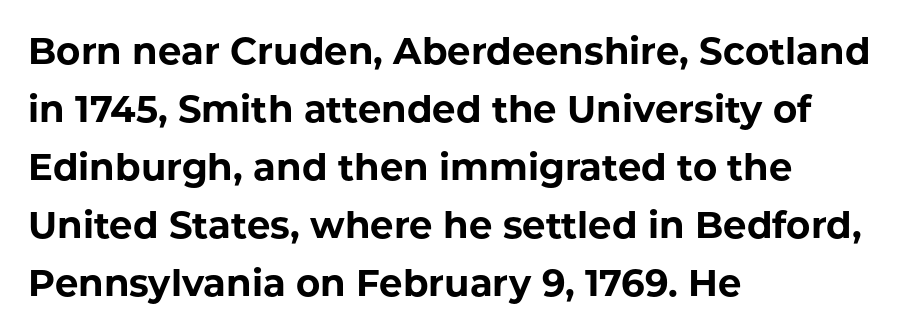
Q: Is the text bold? A: Yes.
Q: Is the text italic (slanted)? A: No, it is upright.
Q: Is the typeface a serif or a sans-serif typeface? A: Sans-serif.
Q: Is the text underlined? A: No.
Q: How is the paragraph aligned? A: Left-aligned.
Q: Is the spacing between letters normal or unusually wide? A: Normal.
Q: Is the spacing between lines tight, normal or loose? A: Normal.
Q: Width (condensed, normal, or wide)? A: Normal.
Q: Stroke contrast? A: Low.
Q: x-height? A: Medium.
Q: Monospaced? A: No.
